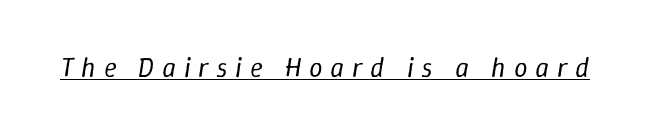
{"italic": "yes", "lean": "right", "slant_degrees": 9, "bold": "no", "underline": "yes", "letter_spacing": "wide", "letter_spacing_em": 0.29, "glyph_px": 27}
